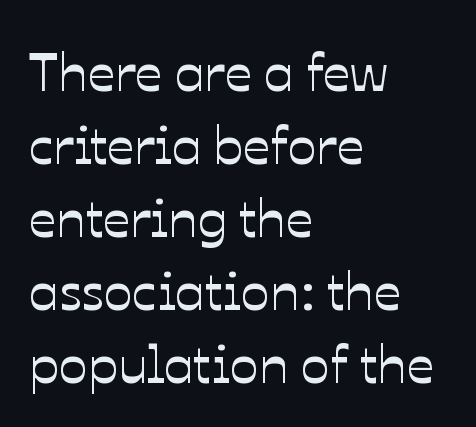
Reading down the block, your eye returns to a fixed left position each line. Each letter keeps its own natural width here, so spacing adapts to shape. This sample uses an upright cut, with every glyph sitting square on the baseline. How are the letters spaced? Ordinarily, with no added tracking.
